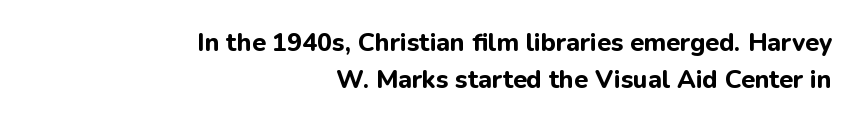
{"italic": "no", "bold": "yes", "underline": "no", "align": "right", "line_spacing": "normal", "line_spacing_ratio": 1.5, "letter_spacing": "normal", "letter_spacing_em": 0.0, "glyph_px": 25}
